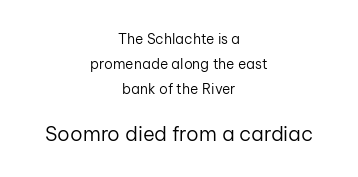
Is this a heavy cut? Hardly; it is regular or lighter. Type without underlining. Two sizes are in play, and the larger belongs to the second block. Characters remain perfectly vertical along every line. Alignment: centered.
